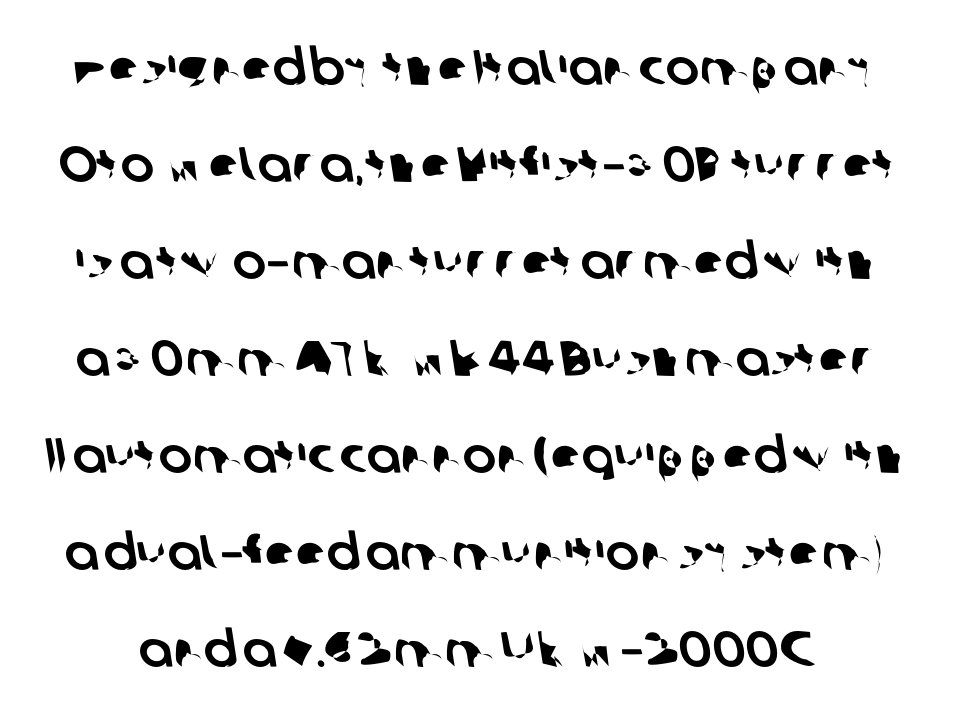
The image shows 50 px sans-serif type; set loose line spacing (1.94x), normal letter spacing, not underlined; low stroke contrast and a medium x-height.
